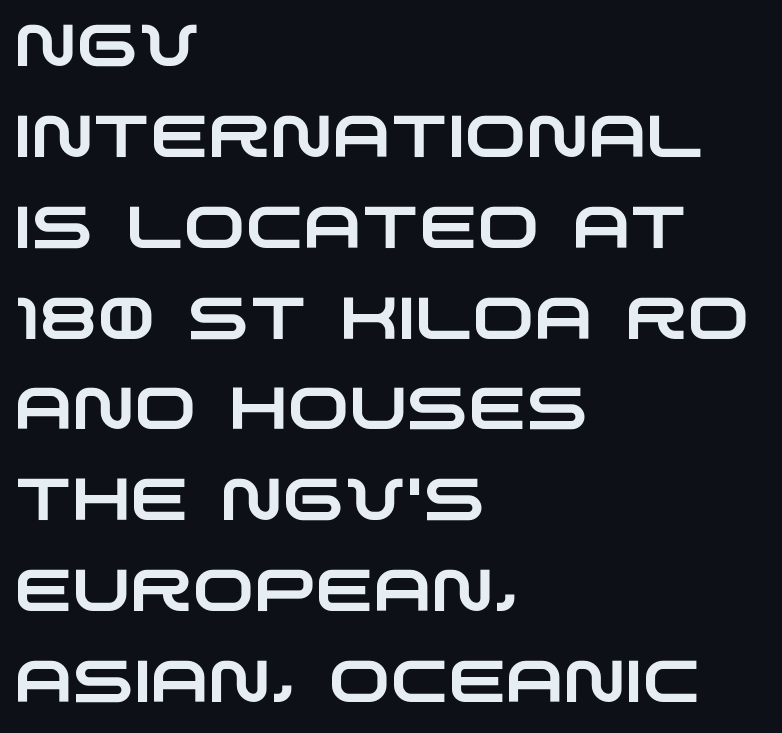
Letter spacing: default. Check the space under the baseline: it is left empty. The typesetter chose a ragged-right arrangement here. Each letter keeps its own natural width here, so spacing adapts to shape.
